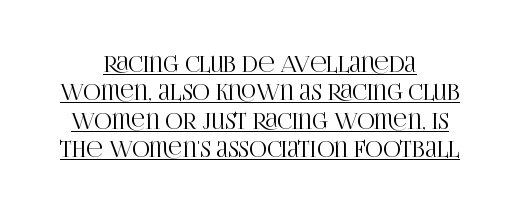
The image shows 22 px text type, upright; set centered, normal line spacing (1.29x), normal letter spacing, underlined.
